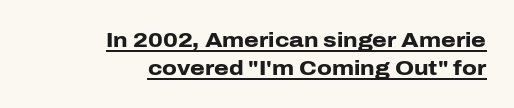
The image shows 21 px bold type, upright; set right-aligned, normal line spacing (1.33x), normal letter spacing, underlined.
